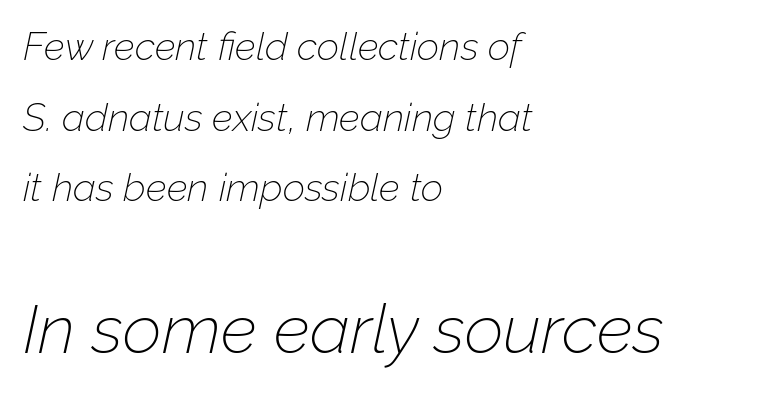
{"italic": "yes", "lean": "right", "slant_degrees": 12, "bold": "no", "weight": "thin", "width": "normal", "stroke_contrast": "low", "x_height": "medium", "monospaced": "no", "underline": "no", "align": "left", "line_spacing_ratio": 1.81, "letter_spacing": "normal", "letter_spacing_em": 0.0, "larger_block": "second", "size_ratio": 1.74, "glyph_px": 68}
